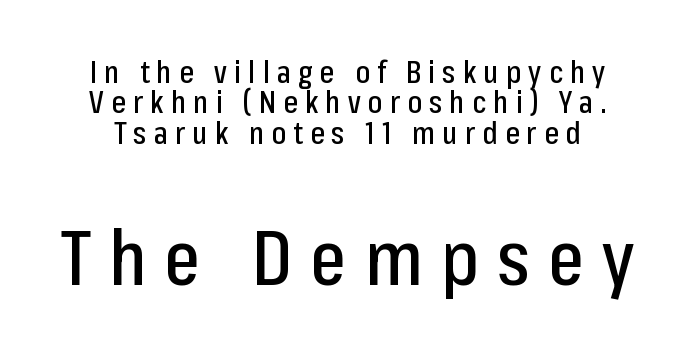
{"serif": "no", "italic": "no", "width": "condensed", "stroke_contrast": "low", "x_height": "medium", "monospaced": "no", "underline": "no", "line_spacing": "tight", "line_spacing_ratio": 0.98, "letter_spacing": "wide", "letter_spacing_em": 0.23, "larger_block": "second", "size_ratio": 2.48, "glyph_px": 77}
